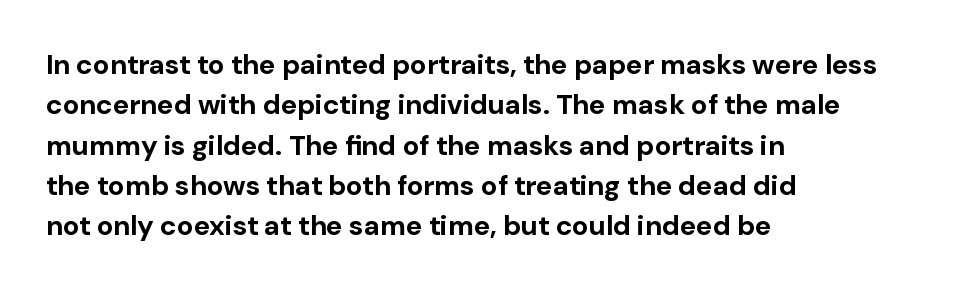
Set as a true bold cut, around the 700 mark. Horizontally, the lines are justified to the leading edge only. Spacing verdict: proportional, widths tailored to each character. The letters stand upright; this is a roman face. Type without underlining. This rendering leaves character spacing at its baseline value.
